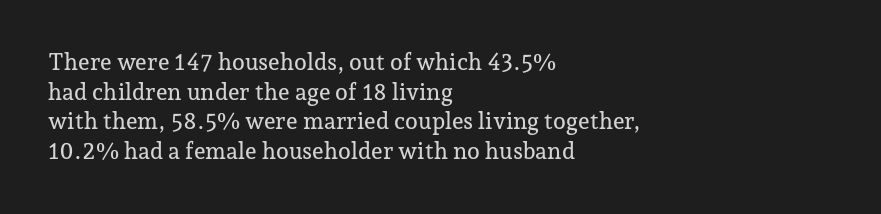
The image shows 23 px text type, upright; set left-aligned, normal line spacing (1.29x), normal letter spacing, not underlined.
